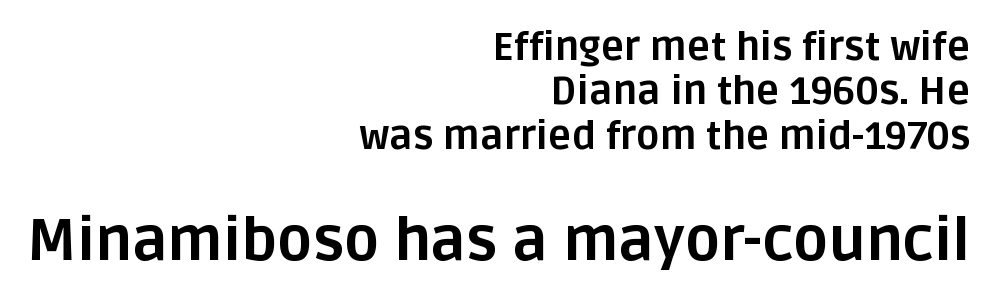
Q: Is the text bold? A: Yes.
Q: Is the text italic (slanted)? A: No, it is upright.
Q: Is the typeface a serif or a sans-serif typeface? A: Sans-serif.
Q: Is the text underlined? A: No.
Q: How is the paragraph aligned? A: Right-aligned.
Q: Is the spacing between letters normal or unusually wide? A: Normal.
Q: Is the spacing between lines tight, normal or loose? A: Tight.
Q: Which block of text is set in a larger size, the first (top) or the second (bottom)? A: The second (bottom) one.
Q: Width (condensed, normal, or wide)? A: Normal.
Q: Stroke contrast? A: Low.
Q: x-height? A: Large.
Q: Monospaced? A: No.
